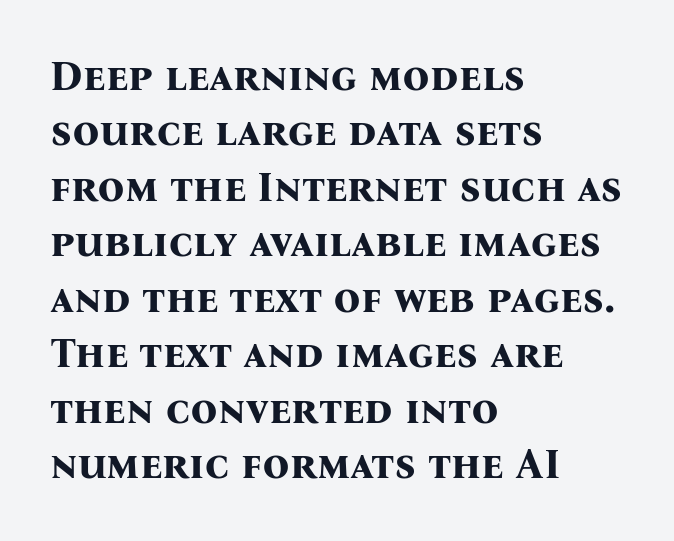
{"serif": "yes", "italic": "no", "bold": "yes", "weight": "bold", "width": "normal", "stroke_contrast": "medium", "x_height": "medium", "monospaced": "no", "underline": "no", "align": "left", "line_spacing": "normal", "line_spacing_ratio": 1.32, "letter_spacing": "normal", "letter_spacing_em": 0.0, "glyph_px": 42}
